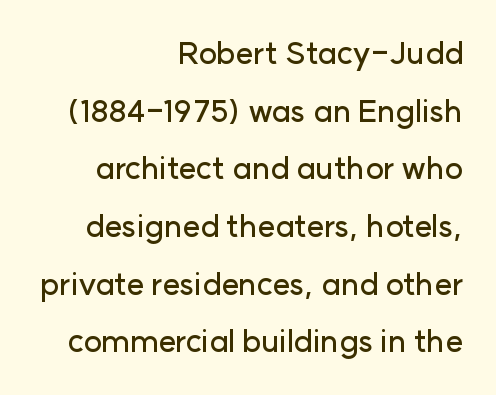
{"serif": "no", "italic": "no", "width": "normal", "stroke_contrast": "low", "x_height": "medium", "monospaced": "no", "underline": "no", "align": "right", "line_spacing_ratio": 1.86, "letter_spacing": "normal", "letter_spacing_em": 0.0, "glyph_px": 31}
